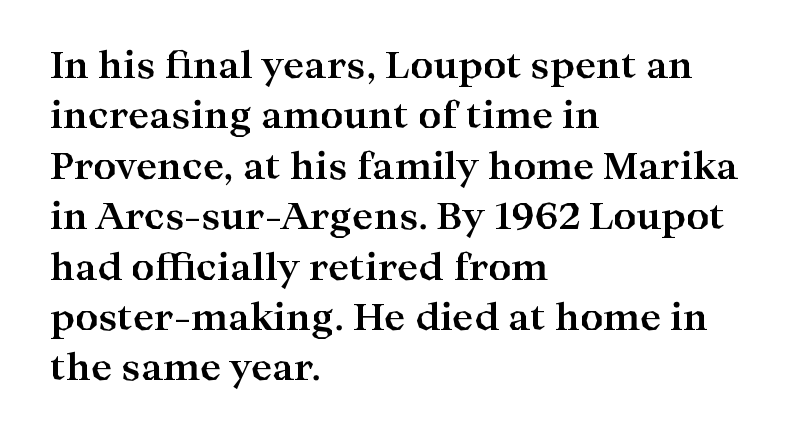
Q: Is the text bold? A: Yes.
Q: Is the text italic (slanted)? A: No, it is upright.
Q: Is the typeface a serif or a sans-serif typeface? A: Serif.
Q: Is the text underlined? A: No.
Q: How is the paragraph aligned? A: Left-aligned.
Q: Is the spacing between letters normal or unusually wide? A: Normal.
Q: Is the spacing between lines tight, normal or loose? A: Normal.
Q: Width (condensed, normal, or wide)? A: Wide.
Q: Stroke contrast? A: High.
Q: x-height? A: Medium.
Q: Monospaced? A: No.
